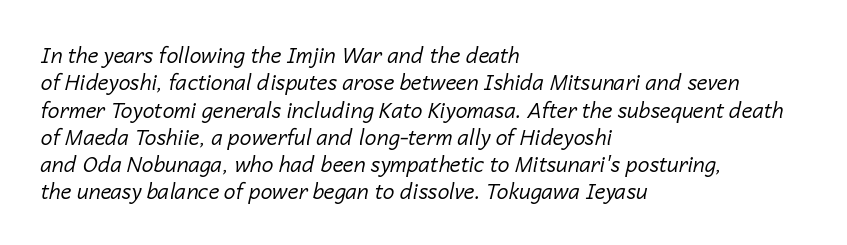
Counters stay open thanks to moderate or lighter strokes. The axis of the letterforms is tilted away from vertical. Here the glyphs are tracked normally, forming tight word shapes. The typesetter chose a ragged-right arrangement here. A bare baseline throughout the passage.
